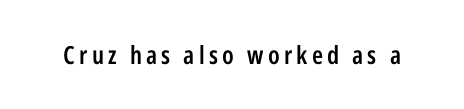
Each row of text sits above clean, open space. The strokes are fattened partway — semibold, not bold. Italic? Not at all — the glyphs are vertical.
